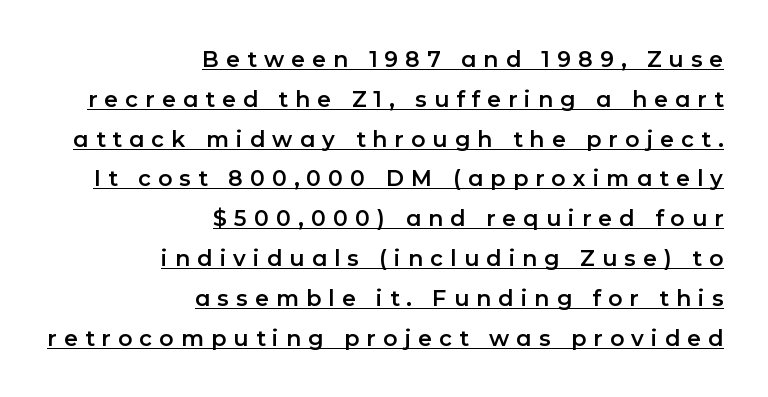
Reading down the block, your eye finds every line finishing at a fixed right position. When letters stand straight like this, we call the style roman or upright. The type is letterspaced generously, with wide tracking. Students, observe the line beneath the letters — that is underlining.
